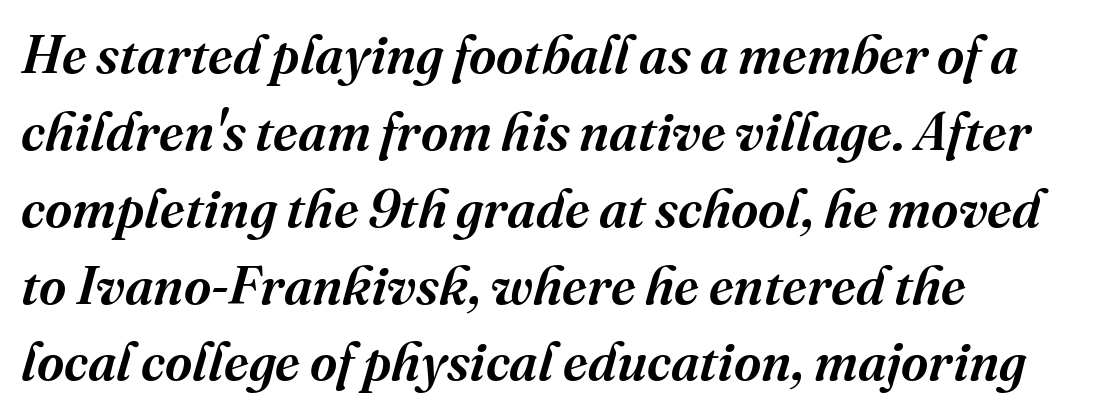
Q: Is the text bold? A: Semi-bold.
Q: Is the text italic (slanted)? A: Yes, it leans right by about 16 degrees.
Q: Is the typeface a serif or a sans-serif typeface? A: Serif.
Q: Is the text underlined? A: No.
Q: How is the paragraph aligned? A: Left-aligned.
Q: Is the spacing between letters normal or unusually wide? A: Normal.
Q: Is the spacing between lines tight, normal or loose? A: Normal.
Q: Width (condensed, normal, or wide)? A: Normal.
Q: Stroke contrast? A: Medium.
Q: x-height? A: Medium.
Q: Monospaced? A: No.
